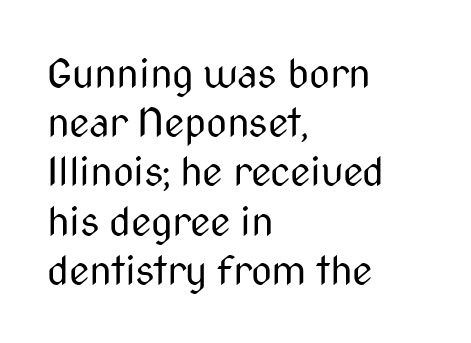
Look at the bottom of the vertical strokes: they stop flat, with no serifs. Is the stroke heavy? The answer is a plain regular-or-lighter. Caption: multi-line text, flush left, ragged right. Quick note: underline off. Ascenders rise straight up at ninety degrees.
